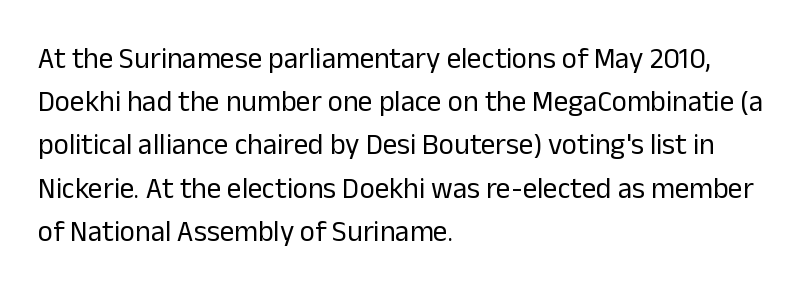
Q: Is the text bold? A: No.
Q: Is the text italic (slanted)? A: No, it is upright.
Q: Is the typeface a serif or a sans-serif typeface? A: Sans-serif.
Q: Is the text underlined? A: No.
Q: How is the paragraph aligned? A: Left-aligned.
Q: Is the spacing between letters normal or unusually wide? A: Normal.
Q: Is the spacing between lines tight, normal or loose? A: Normal.
Q: Width (condensed, normal, or wide)? A: Normal.
Q: Stroke contrast? A: Low.
Q: x-height? A: Medium.
Q: Monospaced? A: No.
